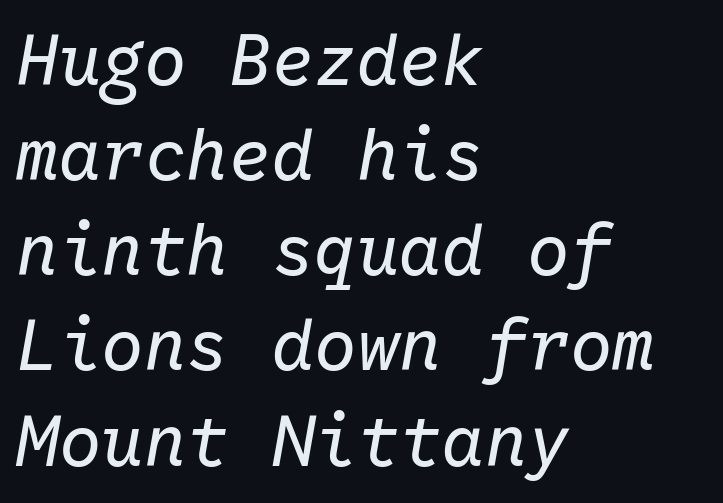
Q: Is the text bold? A: No.
Q: Is the text italic (slanted)? A: Yes, it leans right by about 10 degrees.
Q: Is the text underlined? A: No.
Q: How is the paragraph aligned? A: Left-aligned.
Q: Is the spacing between letters normal or unusually wide? A: Normal.
Q: Is the spacing between lines tight, normal or loose? A: Normal.
Q: Width (condensed, normal, or wide)? A: Normal.
Q: Stroke contrast? A: Low.
Q: x-height? A: Medium.
Q: Monospaced? A: Yes.
